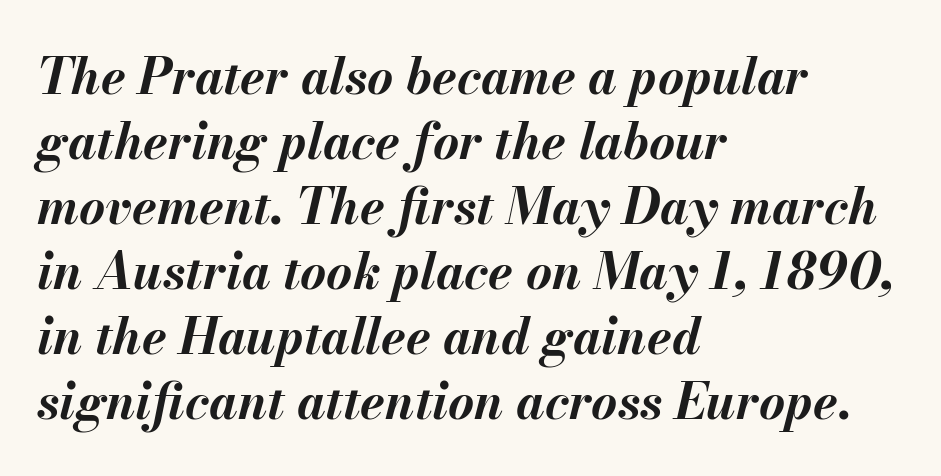
Every character sits at an angle, as italics do. The typesetting leans heavy: a genuine bold. The letters advance in unequal steps, a hallmark of proportional type. Alignment: flush left. Only glyphs here, with clear space below each row. Does the leading feel generous? No, just average.
